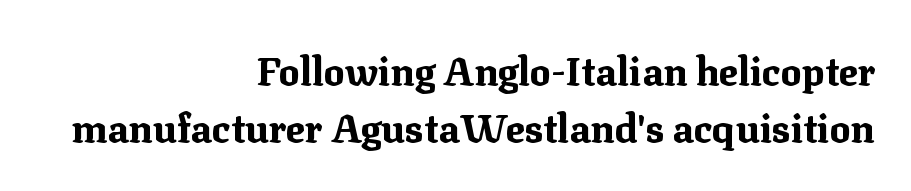
{"serif": "yes", "italic": "no", "bold": "yes", "weight": "bold", "width": "normal", "stroke_contrast": "medium", "x_height": "medium", "monospaced": "no", "underline": "no", "align": "right", "line_spacing": "normal", "line_spacing_ratio": 1.46, "letter_spacing": "normal", "letter_spacing_em": 0.0, "glyph_px": 39}
